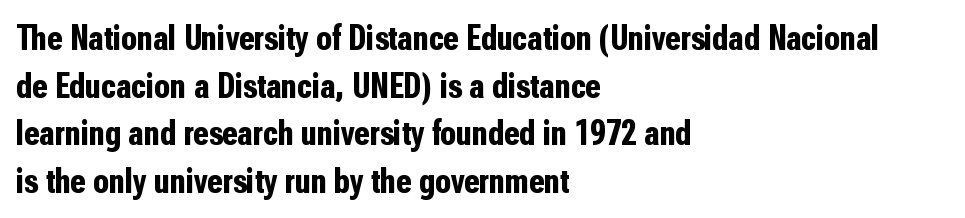
Q: Is the text bold? A: Yes.
Q: Is the text italic (slanted)? A: No, it is upright.
Q: Is the typeface a serif or a sans-serif typeface? A: Sans-serif.
Q: Is the text underlined? A: No.
Q: How is the paragraph aligned? A: Left-aligned.
Q: Is the spacing between letters normal or unusually wide? A: Normal.
Q: Is the spacing between lines tight, normal or loose? A: Normal.
Q: Width (condensed, normal, or wide)? A: Condensed.
Q: Stroke contrast? A: Low.
Q: x-height? A: Medium.
Q: Monospaced? A: No.
